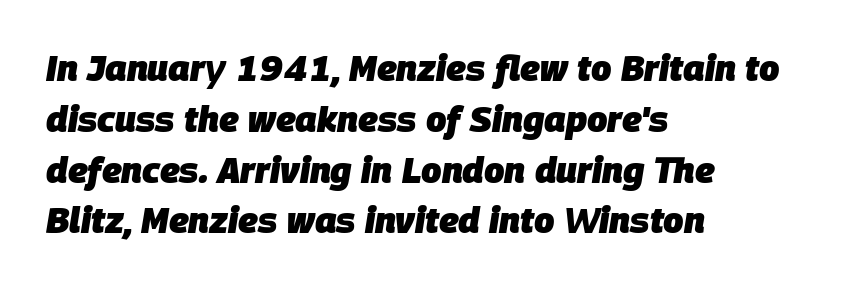
No word sits above an underline. Each letter keeps its own natural width here, so spacing adapts to shape. Short and long lines alike share a common starting point at left. Does the weight exceed regular? Yes, all the way to bold. These lines were composed using italics. The rendering keeps characters at their native spacing.
